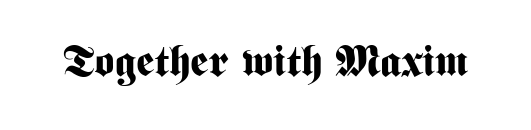
In terms of letterspacing, this is plain default setting. Posture: vertical. The specimen omits any rule beneath the text block's lines. Serif or sans? Sans — the stroke terminals are bare. Emphasis by weight is at full strength: bold.
